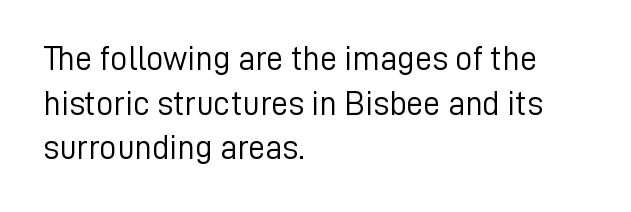
Q: Is the text bold? A: No.
Q: Is the text italic (slanted)? A: No, it is upright.
Q: Is the typeface a serif or a sans-serif typeface? A: Sans-serif.
Q: Is the text underlined? A: No.
Q: How is the paragraph aligned? A: Left-aligned.
Q: Is the spacing between letters normal or unusually wide? A: Normal.
Q: Is the spacing between lines tight, normal or loose? A: Normal.
Q: Width (condensed, normal, or wide)? A: Normal.
Q: Stroke contrast? A: Low.
Q: x-height? A: Medium.
Q: Monospaced? A: No.
